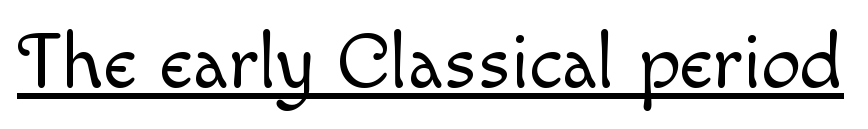
{"italic": "no", "bold": "no", "weight": "light", "width": "normal", "x_height": "small", "monospaced": "no", "underline": "yes", "letter_spacing": "normal", "letter_spacing_em": 0.0, "glyph_px": 79}
